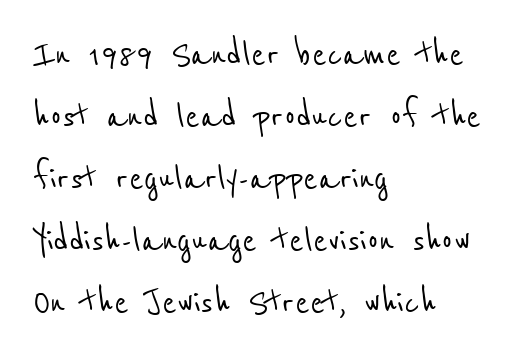
The image shows 43 px condensed sans-serif type; set left-aligned, normal line spacing (1.44x), normal letter spacing, not underlined; low stroke contrast and a medium x-height.
